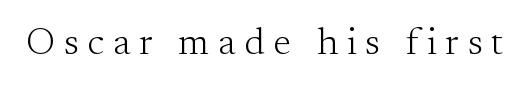
The image shows 38 px light serif type, upright; set unusually wide letter spacing (+0.23 em), not underlined; medium stroke contrast and a small x-height.
